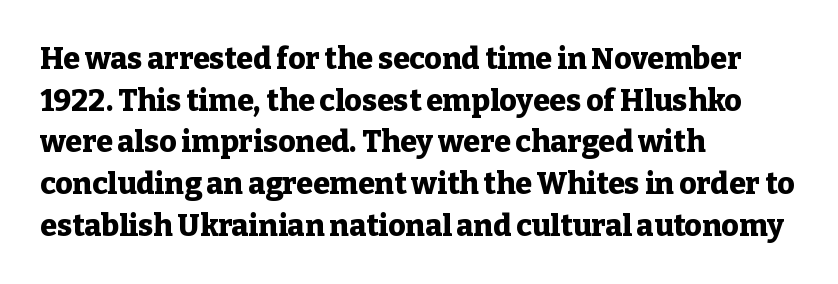
Q: Is the text bold? A: Yes.
Q: Is the text italic (slanted)? A: No, it is upright.
Q: Is the typeface a serif or a sans-serif typeface? A: Serif.
Q: Is the text underlined? A: No.
Q: How is the paragraph aligned? A: Left-aligned.
Q: Is the spacing between letters normal or unusually wide? A: Normal.
Q: Is the spacing between lines tight, normal or loose? A: Normal.
Q: Width (condensed, normal, or wide)? A: Normal.
Q: Stroke contrast? A: Low.
Q: x-height? A: Medium.
Q: Monospaced? A: No.
